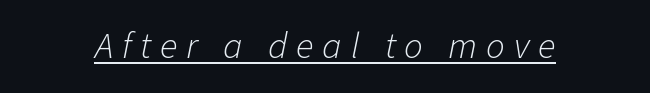
Q: Is the text bold? A: No.
Q: Is the text italic (slanted)? A: Yes, it leans right by about 11 degrees.
Q: Is the text underlined? A: Yes.
Q: Is the spacing between letters normal or unusually wide? A: Unusually wide.
Q: Width (condensed, normal, or wide)? A: Normal.
Q: Stroke contrast? A: Low.
Q: x-height? A: Medium.
Q: Monospaced? A: No.
